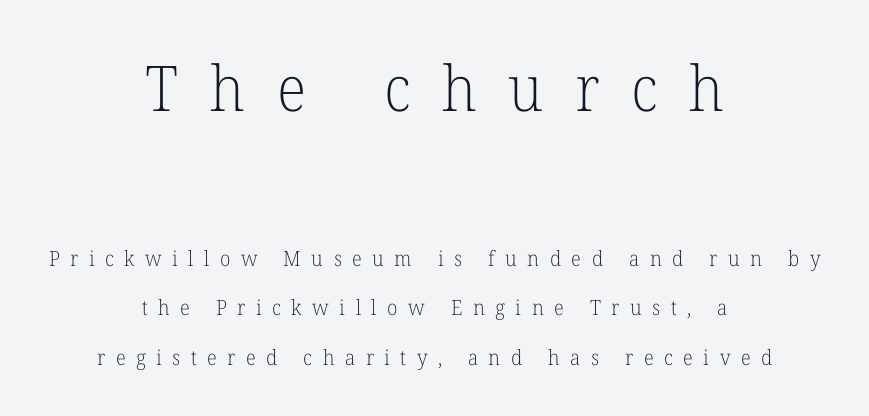
{"serif": "yes", "italic": "no", "bold": "no", "weight": "light", "width": "normal", "stroke_contrast": "low", "x_height": "medium", "monospaced": "no", "underline": "no", "align": "center", "line_spacing": "loose", "line_spacing_ratio": 2.37, "letter_spacing": "wide", "letter_spacing_em": 0.5, "larger_block": "first", "size_ratio": 3.0, "glyph_px": 63}
